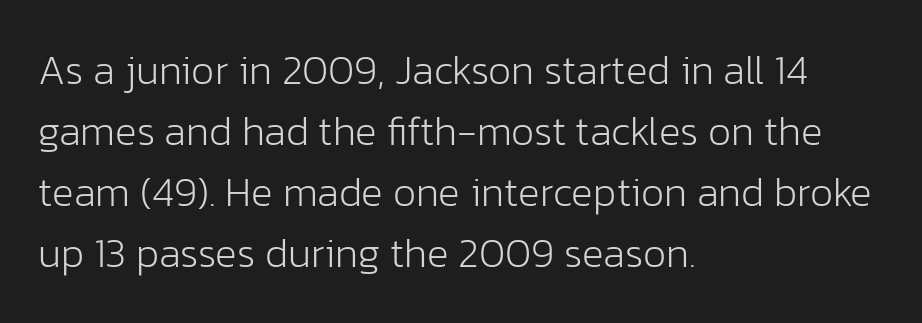
The image shows 41 px light sans-serif type, upright; set left-aligned, normal line spacing (1.49x), normal letter spacing, not underlined; low stroke contrast and a medium x-height.
